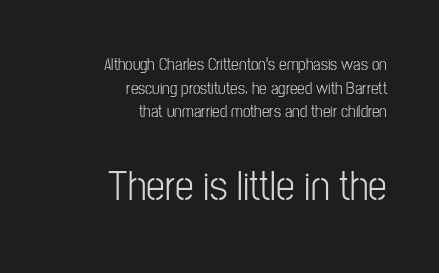
Q: Is the text bold? A: No.
Q: Is the text italic (slanted)? A: No, it is upright.
Q: Is the typeface a serif or a sans-serif typeface? A: Sans-serif.
Q: Is the text underlined? A: No.
Q: How is the paragraph aligned? A: Right-aligned.
Q: Is the spacing between letters normal or unusually wide? A: Normal.
Q: Is the spacing between lines tight, normal or loose? A: Normal.
Q: Which block of text is set in a larger size, the first (top) or the second (bottom)? A: The second (bottom) one.
Q: Width (condensed, normal, or wide)? A: Condensed.
Q: Stroke contrast? A: Low.
Q: x-height? A: Medium.
Q: Monospaced? A: No.
